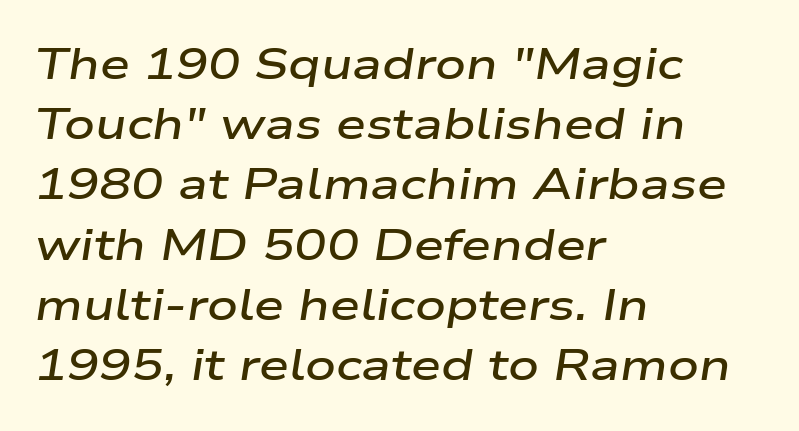
The image shows 43 px semibold, wide type, italic (leaning right); set left-aligned, normal line spacing (1.4x), normal letter spacing, not underlined; low stroke contrast and a medium x-height.
